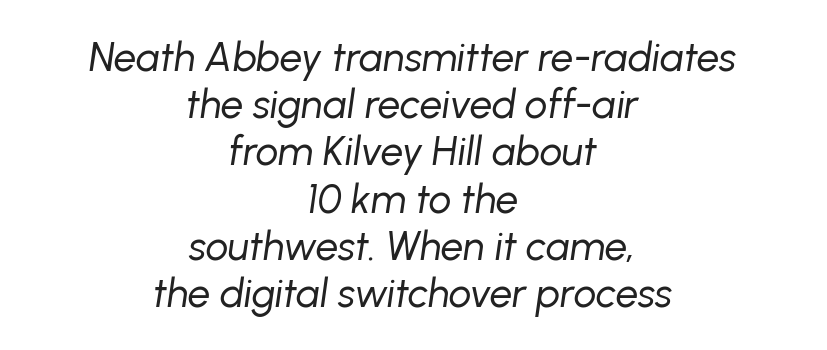
Q: Is the text bold? A: No.
Q: Is the text italic (slanted)? A: Yes, it leans right by about 8 degrees.
Q: Is the text underlined? A: No.
Q: How is the paragraph aligned? A: Centered.
Q: Is the spacing between letters normal or unusually wide? A: Normal.
Q: Width (condensed, normal, or wide)? A: Normal.
Q: Stroke contrast? A: Low.
Q: x-height? A: Medium.
Q: Monospaced? A: No.
